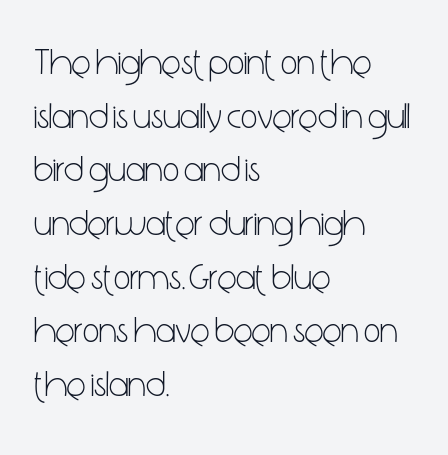
Default kerning and tracking; the words read as compact shapes. The specimen omits any rule beneath the text block's lines. Notice how the passage keeps a crisp vertical edge on the left only. Letters have the restrained weight of plain body copy at most. The letters carry no serifs — their stems end cleanly without finishing strokes.
